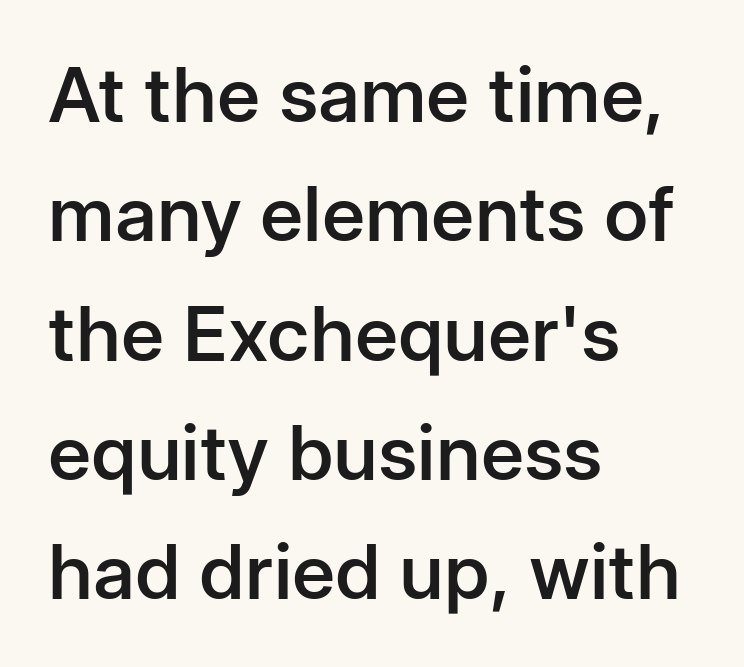
The image shows 76 px semibold sans-serif type, upright; set left-aligned, normal line spacing (1.57x), normal letter spacing, not underlined; low stroke contrast and a medium x-height.
